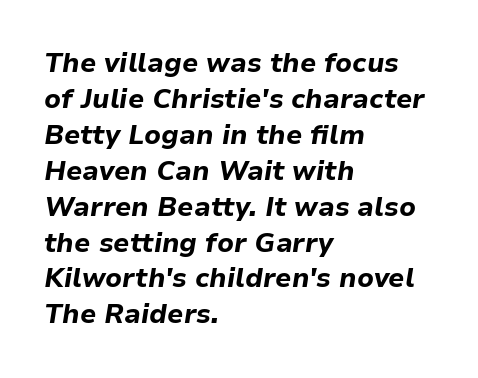
The area under the type is left untouched. Vertically, the passage feels balanced, rows spaced as you'd expect. The rag falls on the right side of this text block. The axis of the letterforms is tilted away from vertical.
